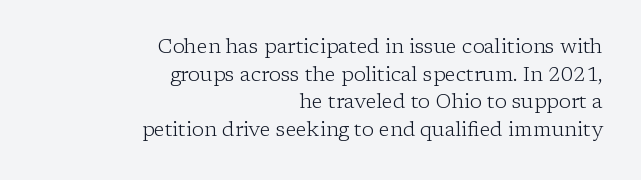
The gap between lines stays unmarked. The font's upright variant was chosen for this text. Ink coverage per letter is moderate at most. The passage is arranged like a letterhead date or caption credit — flush right. Letter spacing: default.
